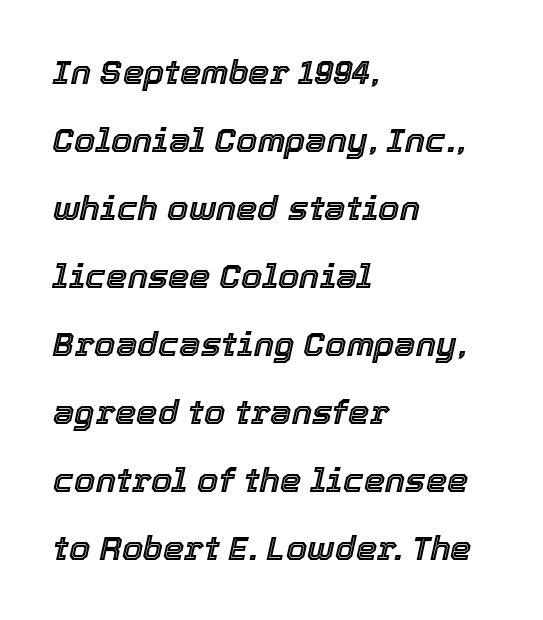
{"italic": "yes", "lean": "right", "slant_degrees": 12, "width": "normal", "x_height": "medium", "monospaced": "no", "underline": "no", "align": "left", "line_spacing": "loose", "line_spacing_ratio": 2.0, "letter_spacing": "normal", "letter_spacing_em": 0.0, "glyph_px": 34}
